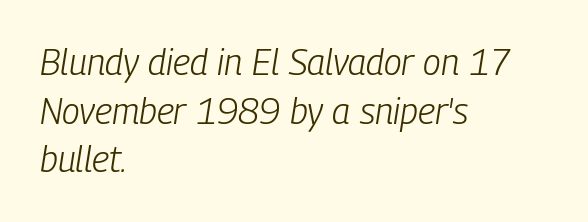
Q: Is the text bold? A: No.
Q: Is the text italic (slanted)? A: Yes, it leans right by about 9 degrees.
Q: Is the text underlined? A: No.
Q: How is the paragraph aligned? A: Left-aligned.
Q: Is the spacing between letters normal or unusually wide? A: Normal.
Q: Is the spacing between lines tight, normal or loose? A: Normal.
Q: Width (condensed, normal, or wide)? A: Condensed.
Q: Stroke contrast? A: Low.
Q: x-height? A: Medium.
Q: Monospaced? A: No.
